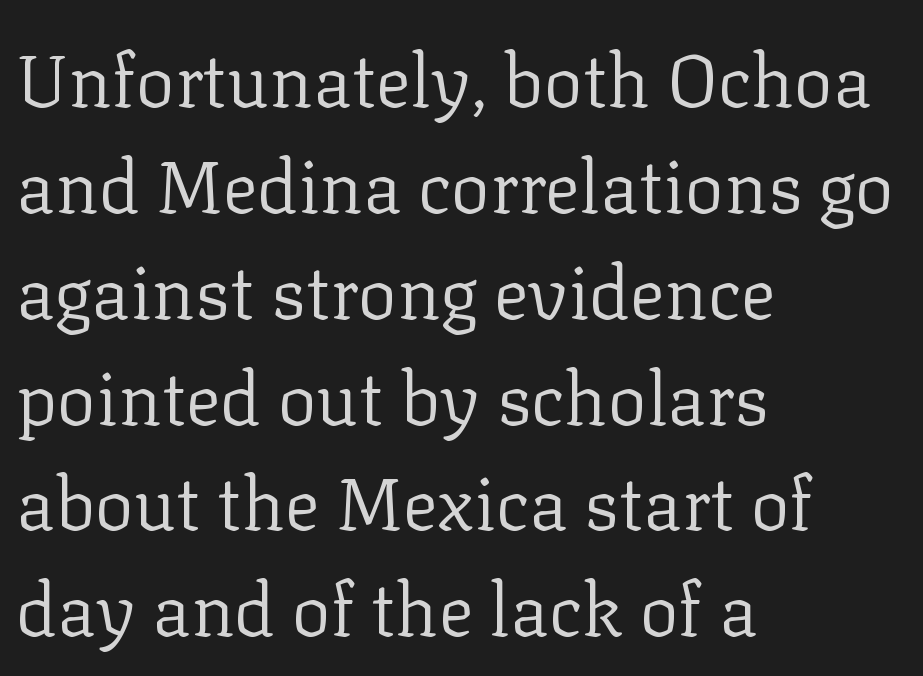
{"serif": "yes", "italic": "no", "bold": "no", "weight": "regular", "width": "normal", "stroke_contrast": "low", "x_height": "medium", "monospaced": "no", "underline": "no", "align": "left", "line_spacing": "normal", "line_spacing_ratio": 1.45, "letter_spacing": "normal", "letter_spacing_em": 0.0, "glyph_px": 73}
